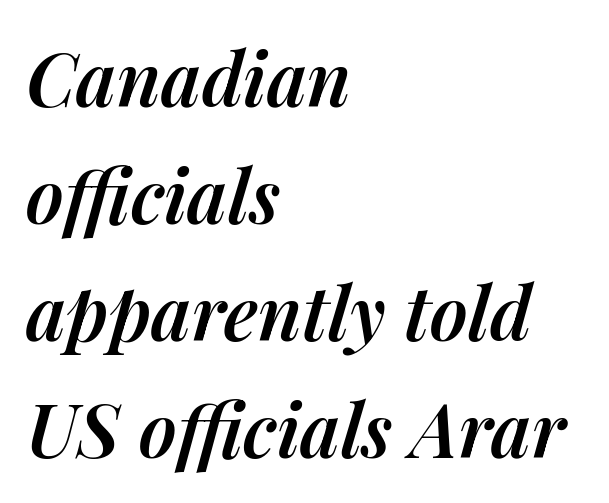
{"italic": "yes", "lean": "right", "slant_degrees": 14, "bold": "semi", "weight": "semibold", "width": "normal", "stroke_contrast": "medium", "x_height": "medium", "monospaced": "no", "underline": "no", "align": "left", "line_spacing": "normal", "line_spacing_ratio": 1.58, "letter_spacing": "normal", "letter_spacing_em": 0.0, "glyph_px": 74}
